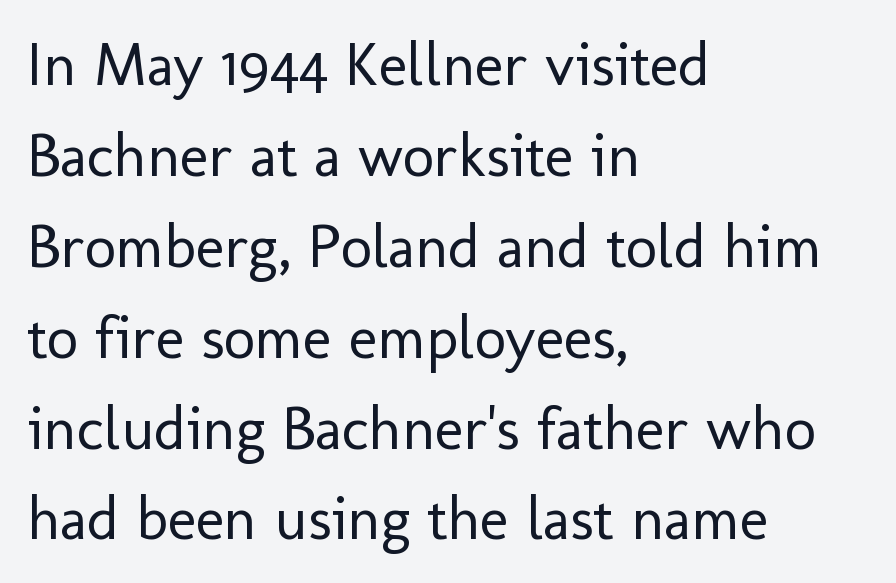
Q: Is the text bold? A: No.
Q: Is the text italic (slanted)? A: No, it is upright.
Q: Is the typeface a serif or a sans-serif typeface? A: Sans-serif.
Q: Is the text underlined? A: No.
Q: How is the paragraph aligned? A: Left-aligned.
Q: Is the spacing between letters normal or unusually wide? A: Normal.
Q: Is the spacing between lines tight, normal or loose? A: Normal.
Q: Width (condensed, normal, or wide)? A: Normal.
Q: Stroke contrast? A: Low.
Q: x-height? A: Medium.
Q: Monospaced? A: No.
